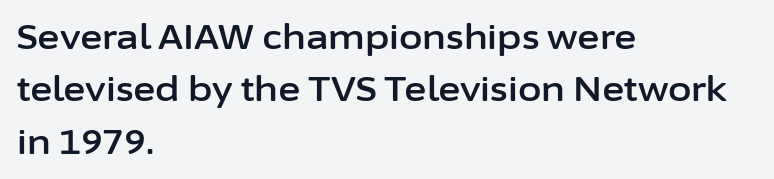
{"serif": "no", "italic": "no", "width": "normal", "stroke_contrast": "low", "x_height": "medium", "monospaced": "no", "underline": "no", "align": "left", "line_spacing": "normal", "line_spacing_ratio": 1.54, "letter_spacing": "normal", "letter_spacing_em": 0.0, "glyph_px": 34}
